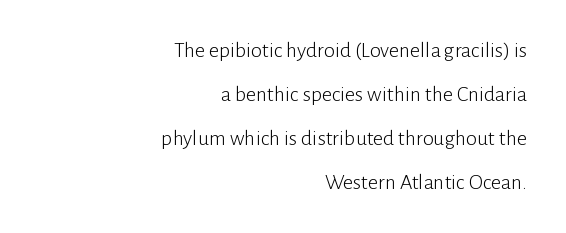
{"italic": "no", "bold": "no", "underline": "no", "align": "right", "line_spacing": "loose", "line_spacing_ratio": 2.0, "letter_spacing": "normal", "letter_spacing_em": 0.0, "glyph_px": 22}
